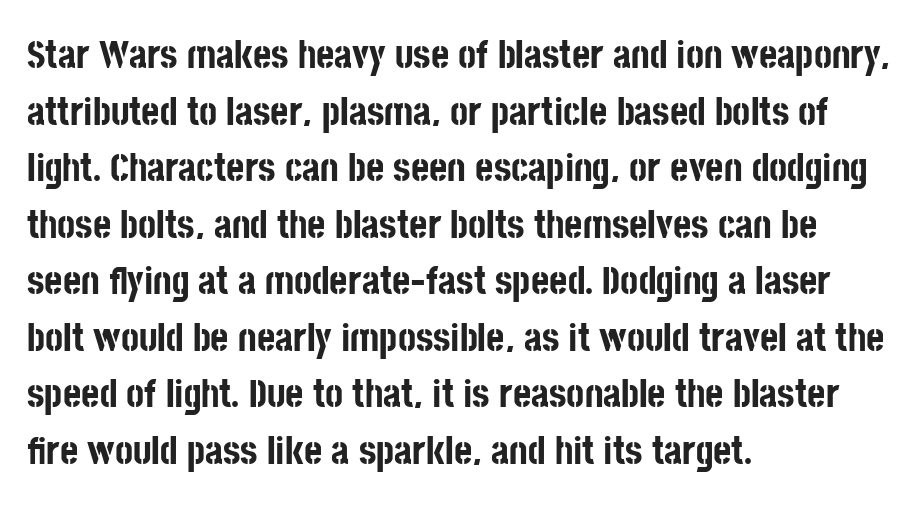
You could call the tracking neutral — neither tight nor loose. Each letter keeps its own natural width here, so spacing adapts to shape. This is heavy type, rendered in bold. Where is the straight margin? On the left. One glance says typical: line gaps are just what's usual.
